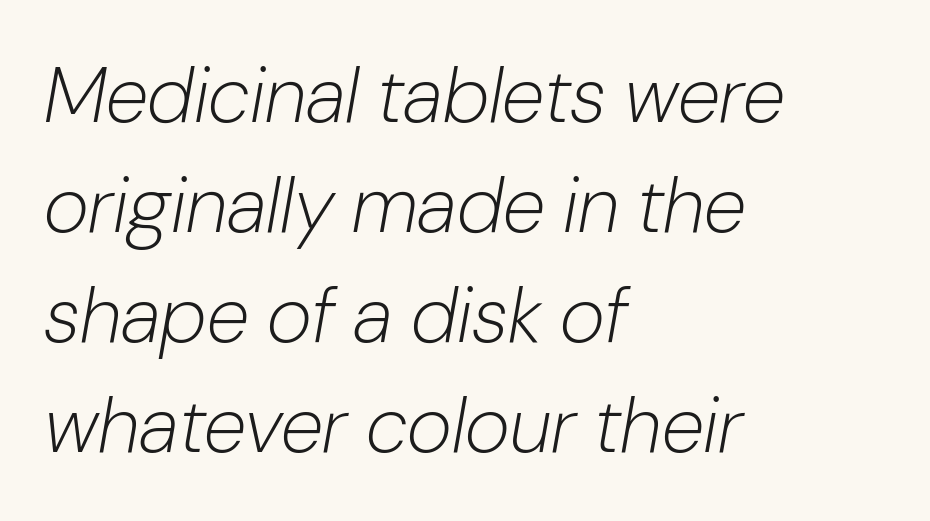
{"italic": "yes", "lean": "right", "slant_degrees": 10, "bold": "no", "weight": "light", "width": "normal", "stroke_contrast": "low", "x_height": "medium", "monospaced": "no", "underline": "no", "align": "left", "line_spacing": "normal", "line_spacing_ratio": 1.41, "letter_spacing": "normal", "letter_spacing_em": 0.0, "glyph_px": 78}
